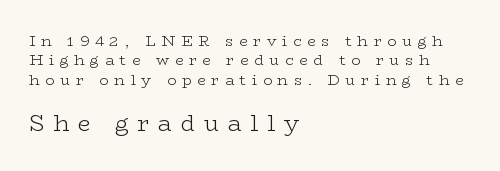
The image shows 23 px text type, upright; set left-aligned, normal line spacing (1.29x), unusually wide letter spacing (+0.38 em), not underlined; the second (bottom) block is 1.53x larger.
